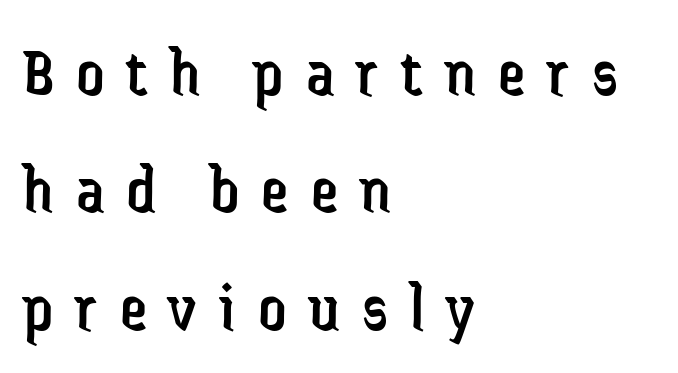
{"serif": "no", "italic": "no", "bold": "no", "weight": "regular", "width": "condensed", "stroke_contrast": "low", "x_height": "medium", "monospaced": "no", "underline": "no", "align": "left", "line_spacing": "normal", "line_spacing_ratio": 1.7, "letter_spacing": "wide", "letter_spacing_em": 0.32, "glyph_px": 69}
